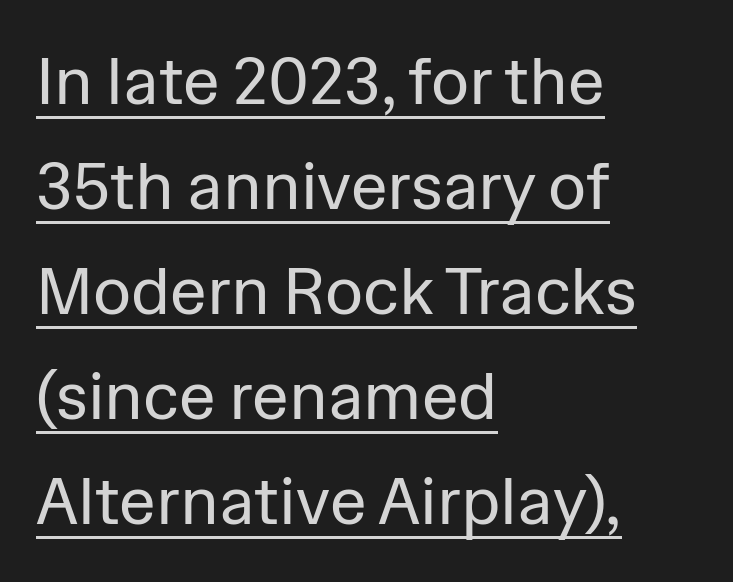
The letters advance in unequal steps, a hallmark of proportional type. I'd call this a sans setting — the letters go barefoot. The letterforms sit at book weight or below. A typesetter would call this leading conventional body-copy spacing. All the whitespace from short lines collects on the right. Underlined type.
